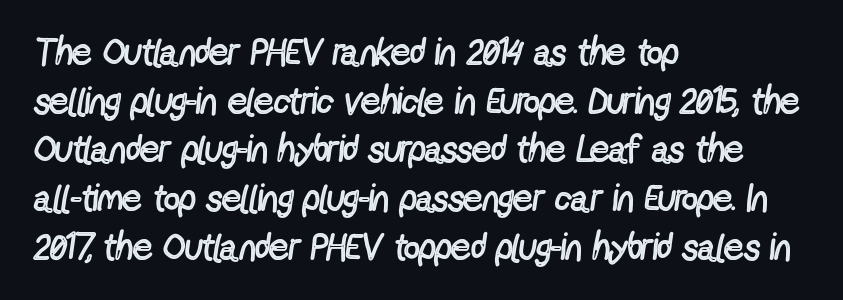
Q: Is the text bold? A: No.
Q: Is the typeface a serif or a sans-serif typeface? A: Sans-serif.
Q: Is the text underlined? A: No.
Q: How is the paragraph aligned? A: Left-aligned.
Q: Is the spacing between letters normal or unusually wide? A: Normal.
Q: Is the spacing between lines tight, normal or loose? A: Normal.
Q: Width (condensed, normal, or wide)? A: Condensed.
Q: x-height? A: Medium.
Q: Monospaced? A: No.
